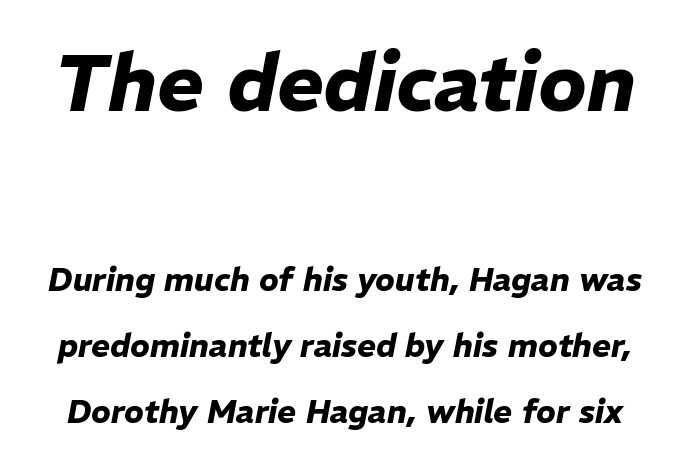
The image shows 79 px heavy type, italic (leaning right); set loose line spacing (2.06x), normal letter spacing, not underlined; the first (top) block is 2.47x larger; low stroke contrast and a medium x-height.
